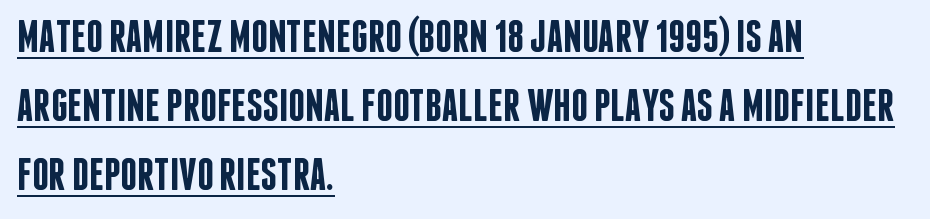
Q: Is the text bold? A: Semi-bold.
Q: Is the text italic (slanted)? A: No, it is upright.
Q: Is the typeface a serif or a sans-serif typeface? A: Sans-serif.
Q: Is the text underlined? A: Yes.
Q: How is the paragraph aligned? A: Left-aligned.
Q: Is the spacing between letters normal or unusually wide? A: Normal.
Q: Is the spacing between lines tight, normal or loose? A: Normal.
Q: Width (condensed, normal, or wide)? A: Condensed.
Q: Stroke contrast? A: Low.
Q: x-height? A: Large.
Q: Monospaced? A: No.
